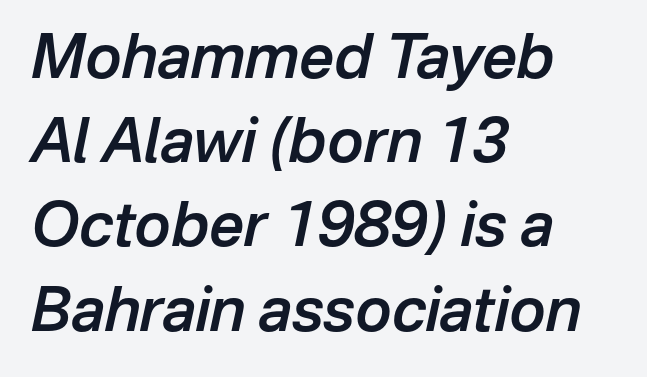
Q: Is the text bold? A: Semi-bold.
Q: Is the text italic (slanted)? A: Yes, it leans right by about 12 degrees.
Q: Is the text underlined? A: No.
Q: How is the paragraph aligned? A: Left-aligned.
Q: Is the spacing between letters normal or unusually wide? A: Normal.
Q: Is the spacing between lines tight, normal or loose? A: Normal.
Q: Width (condensed, normal, or wide)? A: Normal.
Q: Stroke contrast? A: Low.
Q: x-height? A: Medium.
Q: Monospaced? A: No.
